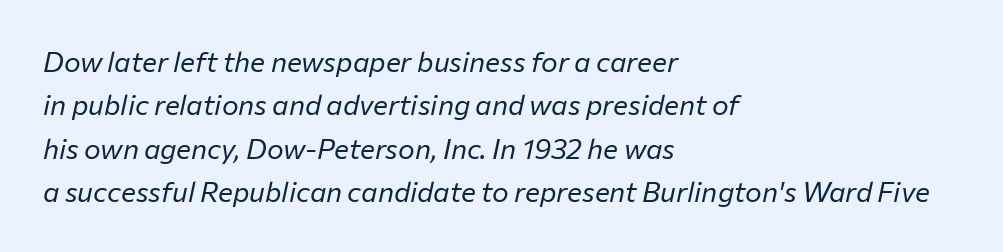
The image shows 28 px regular-weight type, italic (leaning right); set left-aligned, normal line spacing (1.55x), normal letter spacing, not underlined; low stroke contrast and a medium x-height.
